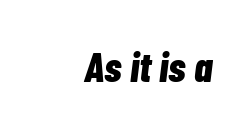
{"italic": "yes", "lean": "right", "slant_degrees": 7, "bold": "yes", "weight": "bold", "width": "condensed", "stroke_contrast": "low", "x_height": "medium", "monospaced": "no", "underline": "no", "align": "right", "letter_spacing": "normal", "letter_spacing_em": 0.0, "glyph_px": 42}
